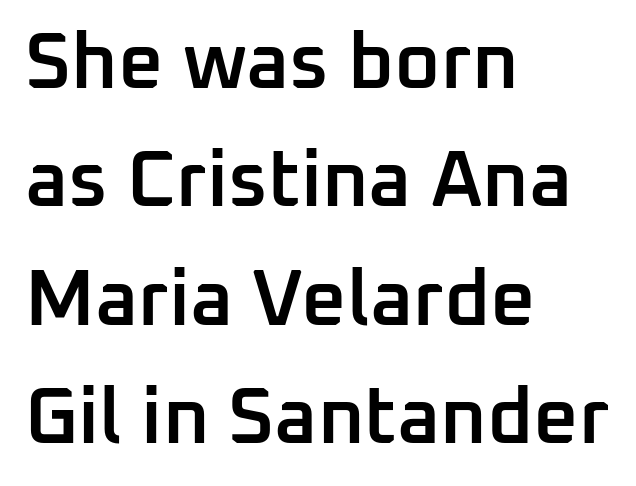
Each line starts at the same left margin while the right side varies. Set as a demibold, roughly 600 on the weight scale. Observe the absence of serifs on each vertical stroke in this sample. This rendering leaves character spacing at its baseline value. Check the space under the baseline: it is left empty.
